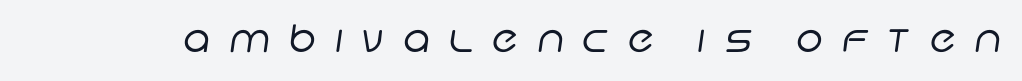
The image shows 38 px regular-weight sans-serif type; set unusually wide letter spacing (+0.5 em), not underlined; low stroke contrast and a large x-height.
